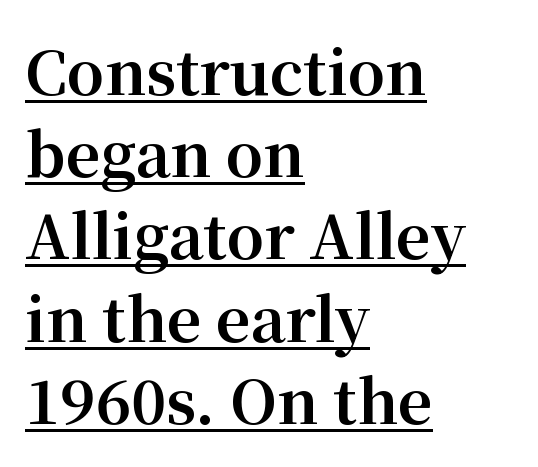
The letters stand straight up with perfectly vertical stems. Is this a fixed-width face? No — the glyphs have proportional, varying widths. Letterform terminals end in serifs throughout the passage. Is the letter spacing exaggerated? No — it looks like the ordinary default. The paragraph shown leans on its left margin.
